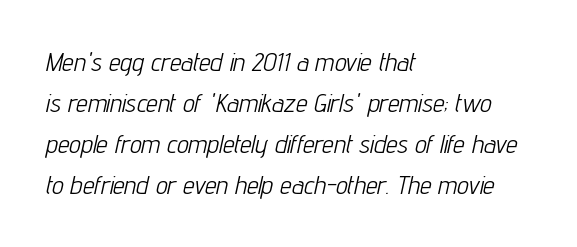
The image shows 26 px text type, italic (leaning right); set left-aligned, normal line spacing (1.58x), normal letter spacing, not underlined.
